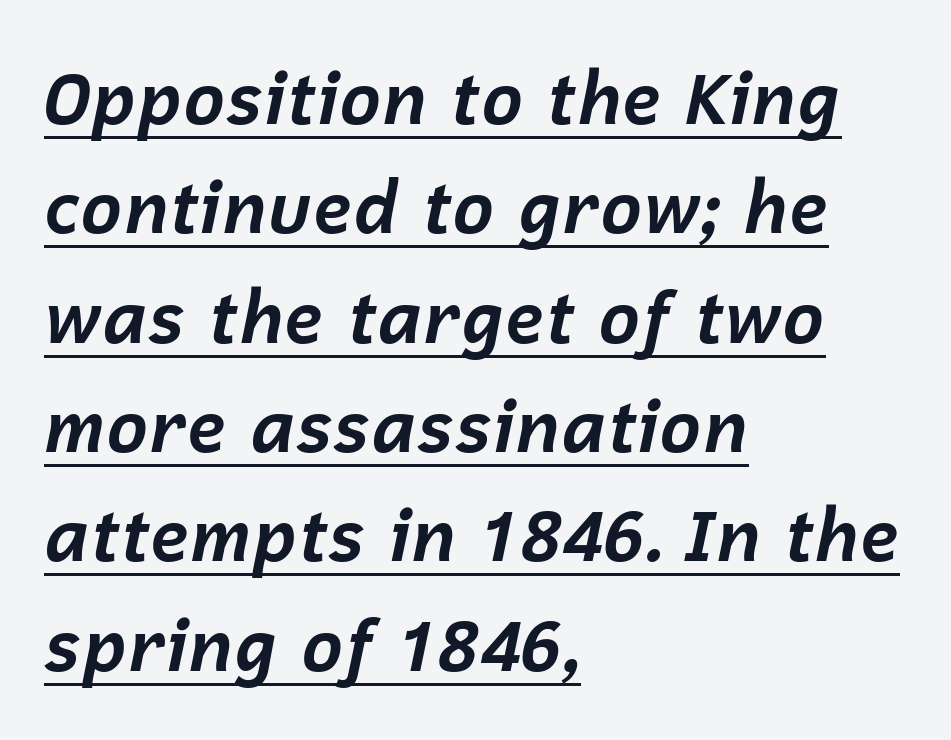
The image shows 71 px bold type, italic (leaning right); set left-aligned, normal line spacing (1.54x), normal letter spacing, underlined; low stroke contrast and a medium x-height.
